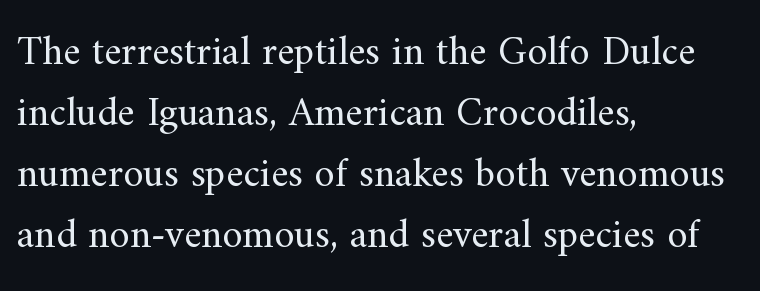
{"serif": "yes", "italic": "no", "bold": "no", "weight": "regular", "width": "normal", "stroke_contrast": "medium", "x_height": "small", "monospaced": "no", "underline": "no", "align": "left", "line_spacing": "normal", "line_spacing_ratio": 1.49, "letter_spacing": "normal", "letter_spacing_em": 0.0, "glyph_px": 41}
